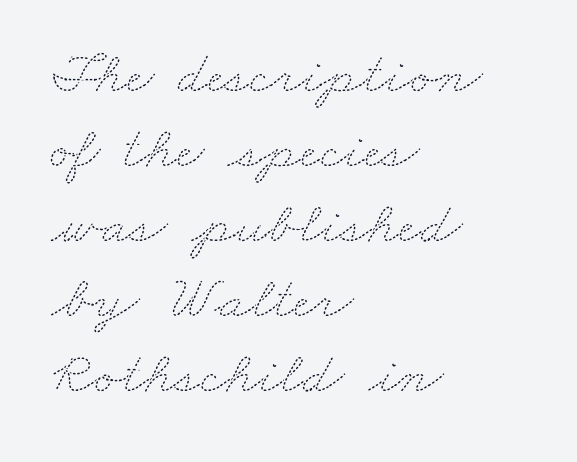
The image shows 60 px thin, wide type; set left-aligned, normal line spacing (1.25x), normal letter spacing, not underlined; medium stroke contrast and a small x-height.
